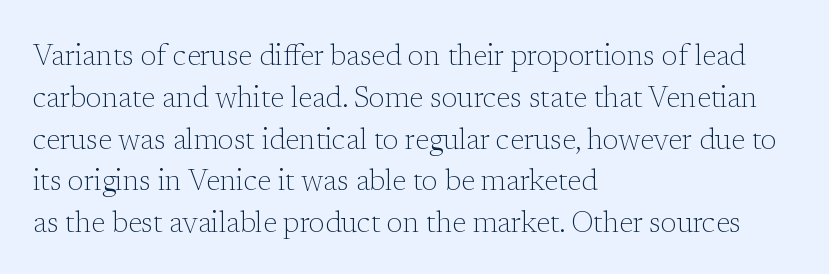
{"serif": "yes", "italic": "no", "bold": "no", "weight": "light", "width": "normal", "stroke_contrast": "low", "x_height": "medium", "monospaced": "no", "underline": "no", "align": "left", "line_spacing": "normal", "line_spacing_ratio": 1.44, "letter_spacing": "normal", "letter_spacing_em": 0.0, "glyph_px": 29}
